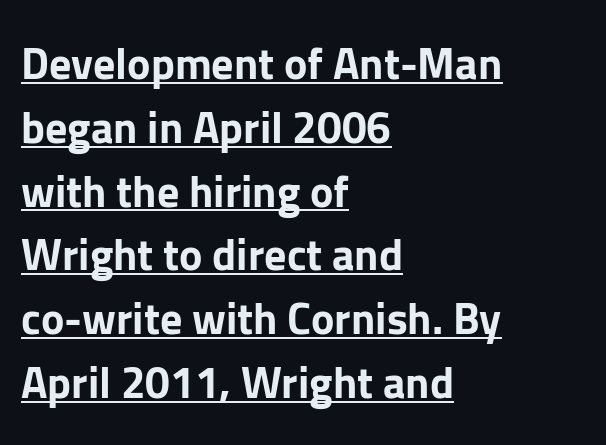
{"serif": "no", "italic": "no", "bold": "yes", "weight": "bold", "width": "normal", "stroke_contrast": "low", "x_height": "medium", "monospaced": "no", "underline": "yes", "align": "left", "line_spacing": "normal", "line_spacing_ratio": 1.45, "letter_spacing": "normal", "letter_spacing_em": 0.0, "glyph_px": 44}
